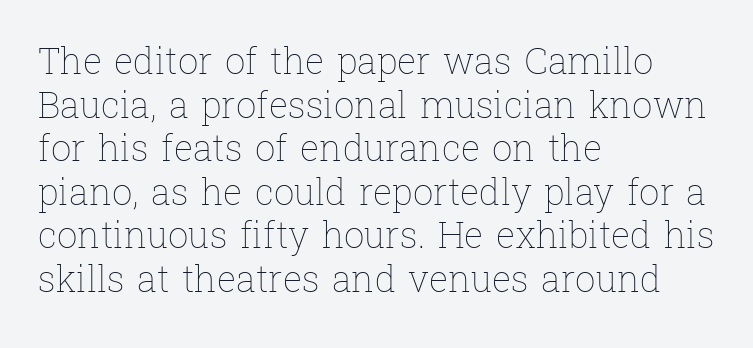
Q: Is the text bold? A: No.
Q: Is the text italic (slanted)? A: No, it is upright.
Q: Is the text underlined? A: No.
Q: How is the paragraph aligned? A: Left-aligned.
Q: Is the spacing between letters normal or unusually wide? A: Normal.
Q: Width (condensed, normal, or wide)? A: Normal.
Q: Stroke contrast? A: Low.
Q: x-height? A: Medium.
Q: Monospaced? A: No.
